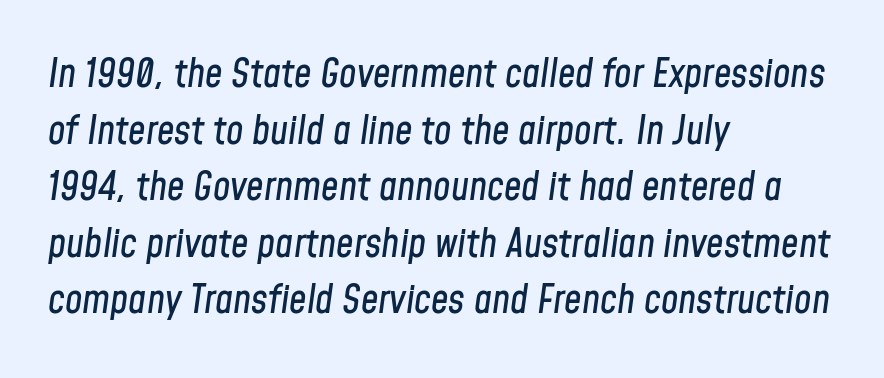
The image shows 39 px condensed type, italic (leaning right); set left-aligned, normal line spacing (1.45x), normal letter spacing, not underlined; low stroke contrast and a medium x-height.
